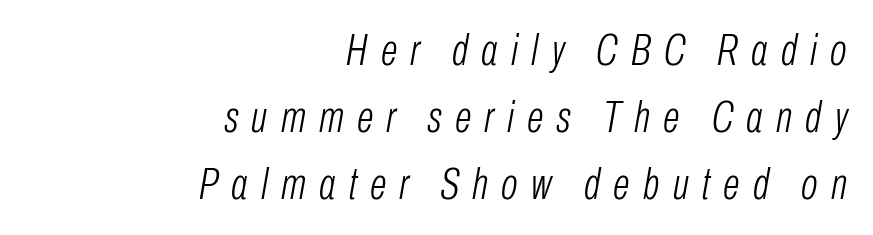
{"italic": "yes", "lean": "right", "slant_degrees": 10, "bold": "no", "weight": "light", "width": "condensed", "stroke_contrast": "low", "x_height": "medium", "monospaced": "no", "underline": "no", "align": "right", "line_spacing": "normal", "line_spacing_ratio": 1.52, "letter_spacing": "wide", "letter_spacing_em": 0.3, "glyph_px": 44}
